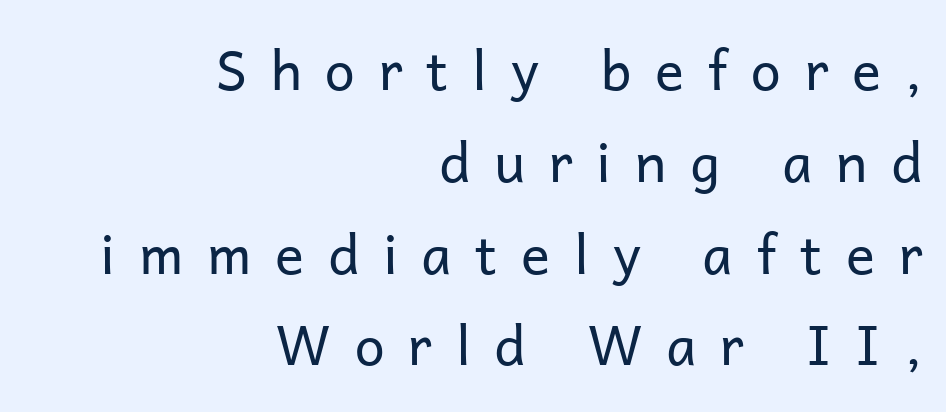
{"serif": "no", "italic": "no", "bold": "no", "weight": "regular", "width": "normal", "stroke_contrast": "low", "x_height": "medium", "monospaced": "no", "underline": "no", "align": "right", "line_spacing": "normal", "line_spacing_ratio": 1.7, "letter_spacing": "wide", "letter_spacing_em": 0.44, "glyph_px": 54}
